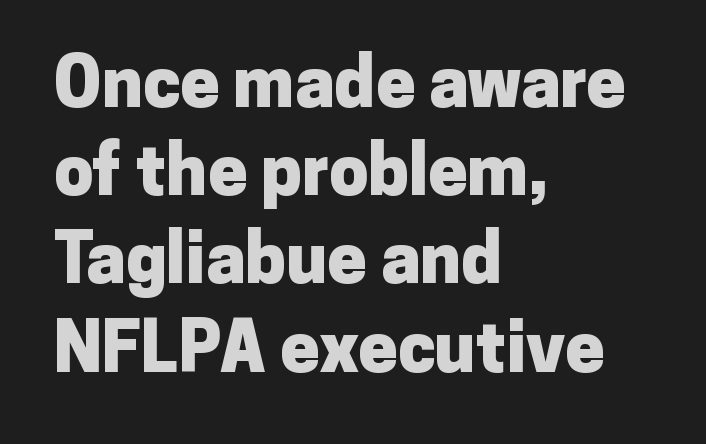
There is no visible air inserted between adjacent glyphs. The glyphs are unaccompanied by any horizontal stroke below them. The specimen reads as upright at a glance. Does the leading feel generous? No, just average. A typesetter would call this proportional, since set widths differ per character.
